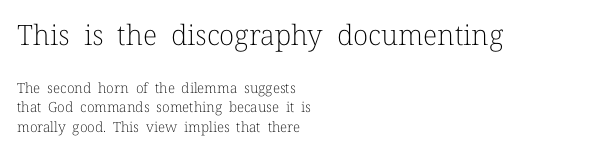
{"serif": "yes", "italic": "no", "bold": "no", "weight": "light", "width": "normal", "stroke_contrast": "low", "x_height": "medium", "monospaced": "no", "underline": "no", "align": "left", "line_spacing": "normal", "line_spacing_ratio": 1.4, "letter_spacing": "normal", "letter_spacing_em": 0.0, "larger_block": "first", "size_ratio": 2.0, "glyph_px": 28}
